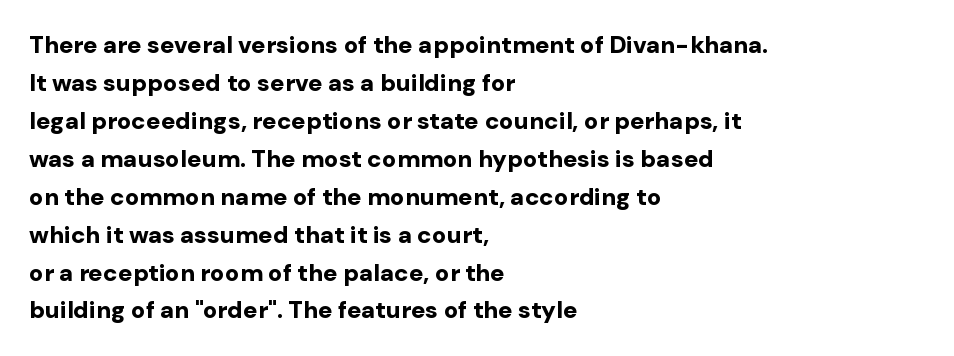
{"italic": "no", "bold": "yes", "underline": "no", "align": "left", "line_spacing": "normal", "line_spacing_ratio": 1.58, "letter_spacing": "normal", "letter_spacing_em": 0.0, "glyph_px": 24}
